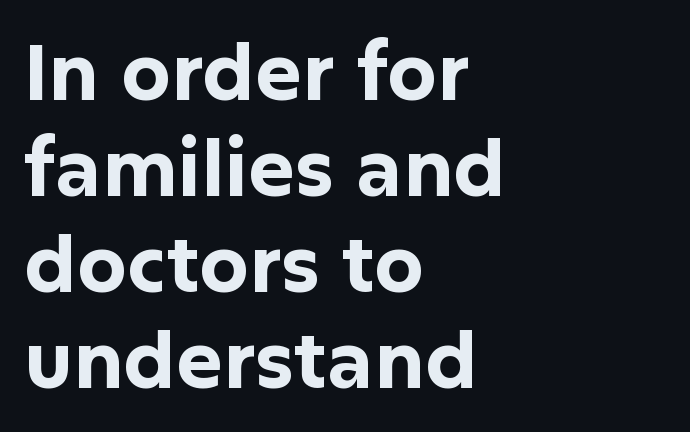
Look at the tracking — it's just the regular setting, nothing added. The lines in this sample share a left origin and differ only in where they stop. Bold? Absolutely — the strokes are thick and heavy. Is this a fixed-width face? No — the glyphs have proportional, varying widths. This rendering features lettering with no underline. Every stem runs plumb, perpendicular to the baseline.
